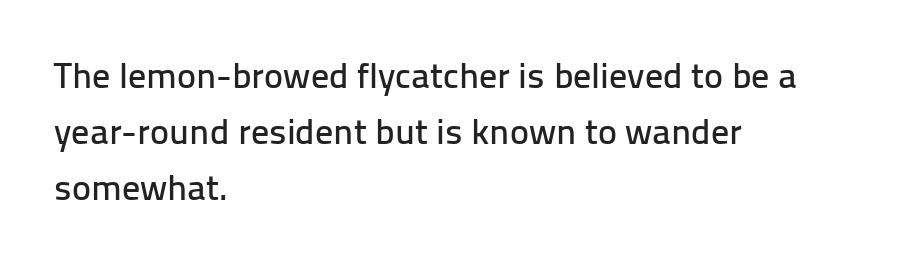
The specimen omits any rule beneath the text block's lines. Standard letterfit; no display-style spreading of the glyphs. Unlike italic type, these characters show no tilt at all. A typesetter would call this proportional, since set widths differ per character. Rows of type keep a routine distance in the vertical direction. Is the block centered? No — it sits flush against the left margin.
